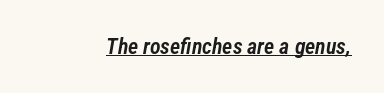
{"italic": "yes", "lean": "right", "slant_degrees": 12, "bold": "semi", "underline": "yes", "letter_spacing": "normal", "letter_spacing_em": 0.0, "glyph_px": 22}
